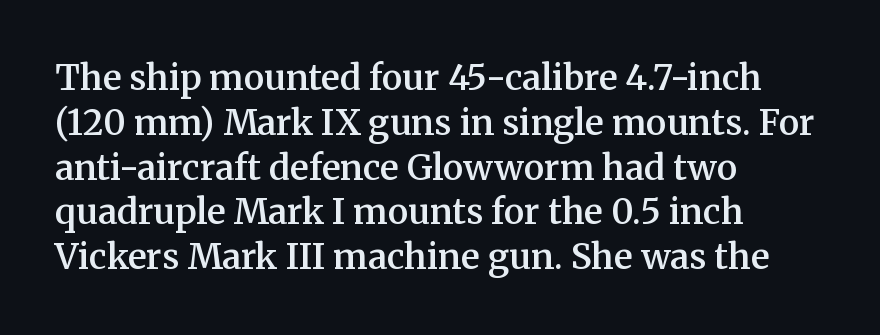
Q: Is the text bold? A: Semi-bold.
Q: Is the text italic (slanted)? A: No, it is upright.
Q: Is the typeface a serif or a sans-serif typeface? A: Serif.
Q: Is the text underlined? A: No.
Q: How is the paragraph aligned? A: Left-aligned.
Q: Is the spacing between letters normal or unusually wide? A: Normal.
Q: Is the spacing between lines tight, normal or loose? A: Normal.
Q: Width (condensed, normal, or wide)? A: Normal.
Q: Stroke contrast? A: Medium.
Q: x-height? A: Medium.
Q: Monospaced? A: No.
